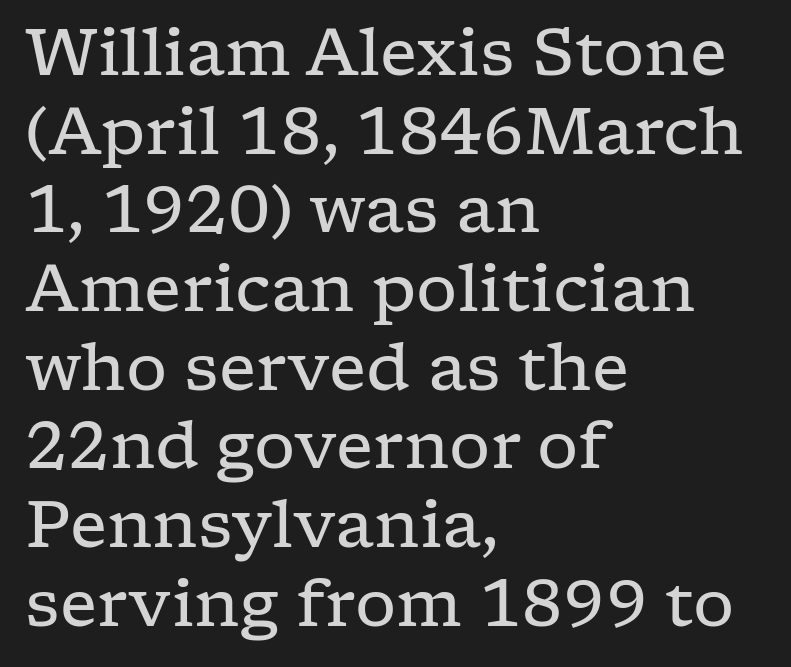
The image shows 65 px regular-weight, wide serif type, upright; set left-aligned, line spacing 1.21x, normal letter spacing, not underlined; low stroke contrast and a medium x-height.
